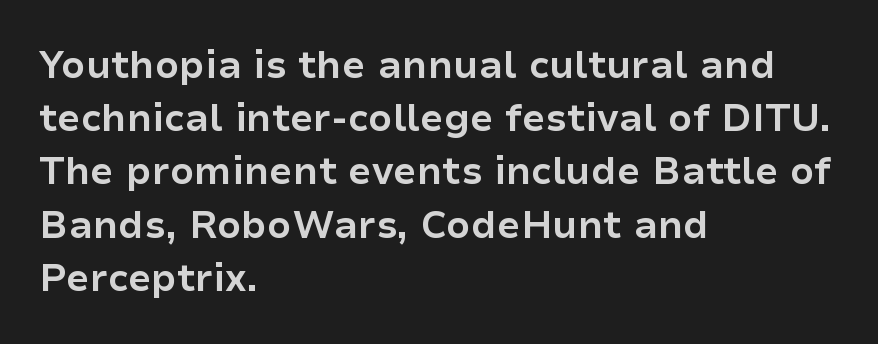
Look at the stroke-to-counter ratio: heavy, a bold. You can tell from the bare stems that sans-serif type was used. Horizontal bands of white between lines are of average thickness. You could call the tracking neutral — neither tight nor loose.
